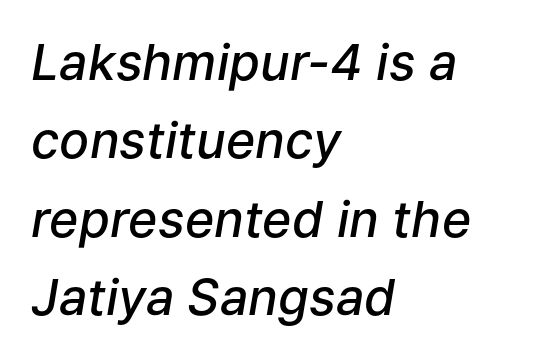
Q: Is the text bold? A: Semi-bold.
Q: Is the text italic (slanted)? A: Yes, it leans right by about 9 degrees.
Q: Is the text underlined? A: No.
Q: How is the paragraph aligned? A: Left-aligned.
Q: Is the spacing between letters normal or unusually wide? A: Normal.
Q: Is the spacing between lines tight, normal or loose? A: Normal.
Q: Width (condensed, normal, or wide)? A: Normal.
Q: Stroke contrast? A: Low.
Q: x-height? A: Medium.
Q: Monospaced? A: No.
